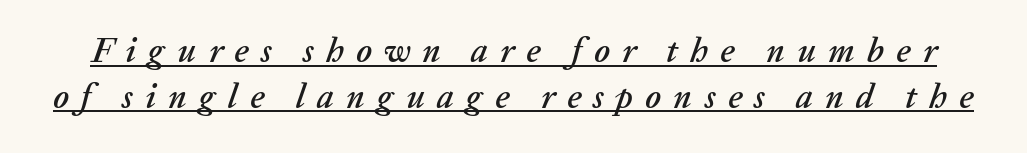
The axis of the letterforms is tilted away from vertical. Baseline-to-baseline distance is the conventional proportion of letter height. This is underlined copy, the kind a proofreader might mark for attention. Display-style spreading of the glyphs; the letterfit is very open. Spacing verdict: proportional, widths tailored to each character.
